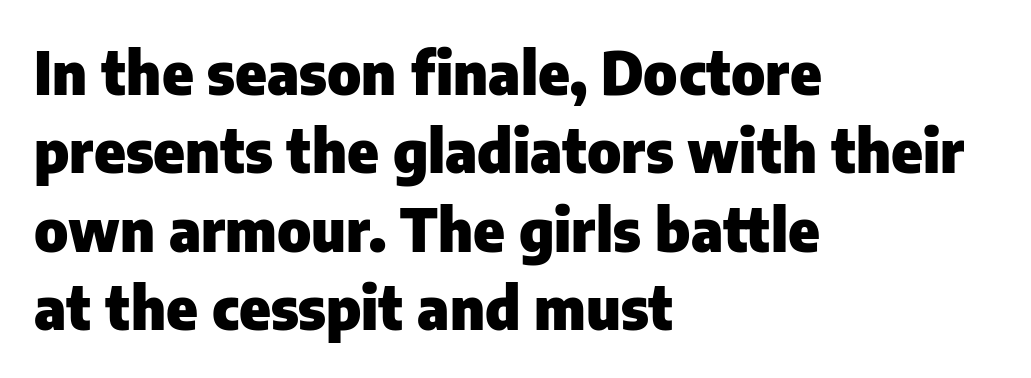
{"serif": "no", "italic": "no", "bold": "yes", "weight": "heavy", "width": "normal", "stroke_contrast": "low", "x_height": "medium", "monospaced": "no", "underline": "no", "align": "left", "line_spacing": "normal", "line_spacing_ratio": 1.33, "letter_spacing": "normal", "letter_spacing_em": 0.0, "glyph_px": 59}
